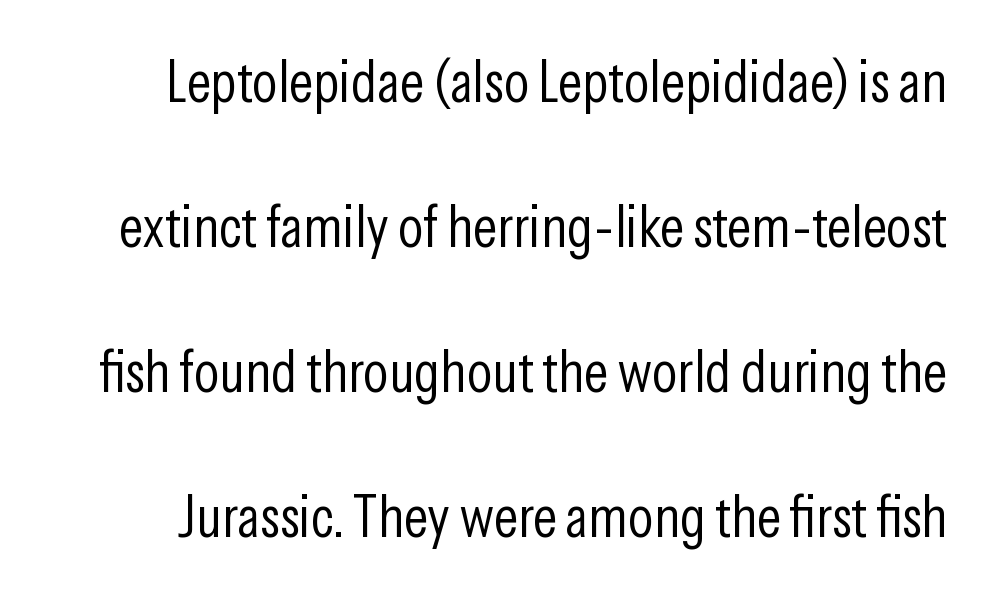
Successive baselines arrive slowly, with a big drop between each. A typesetter would call this proportional, since set widths differ per character. Honestly, there is no underline to notice here at all. Unlike a traditional serif, this face leaves its strokes unadorned. No letter is thick-stroked: the sample isn't bold.
